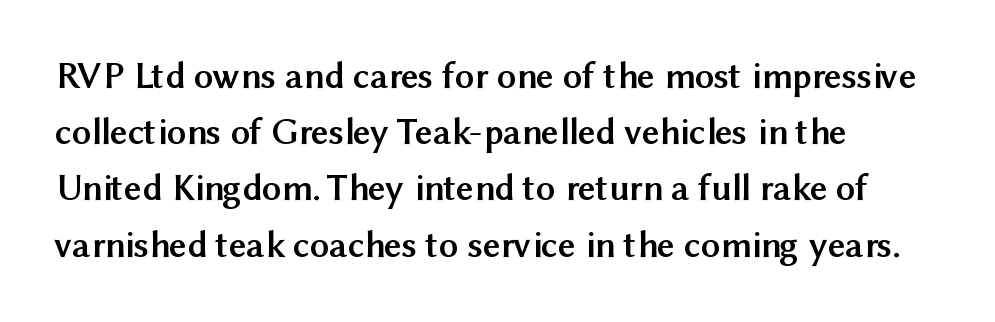
Q: Is the text bold? A: Yes.
Q: Is the text italic (slanted)? A: No, it is upright.
Q: Is the typeface a serif or a sans-serif typeface? A: Sans-serif.
Q: Is the text underlined? A: No.
Q: How is the paragraph aligned? A: Left-aligned.
Q: Is the spacing between letters normal or unusually wide? A: Normal.
Q: Is the spacing between lines tight, normal or loose? A: Normal.
Q: Width (condensed, normal, or wide)? A: Normal.
Q: Stroke contrast? A: Medium.
Q: x-height? A: Medium.
Q: Monospaced? A: No.
